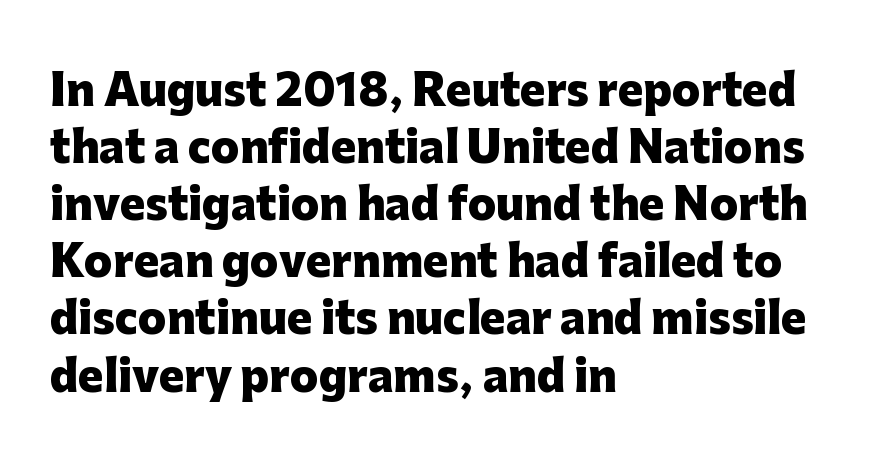
Q: Is the text bold? A: Yes.
Q: Is the text italic (slanted)? A: No, it is upright.
Q: Is the typeface a serif or a sans-serif typeface? A: Sans-serif.
Q: Is the text underlined? A: No.
Q: How is the paragraph aligned? A: Left-aligned.
Q: Is the spacing between letters normal or unusually wide? A: Normal.
Q: Is the spacing between lines tight, normal or loose? A: Normal.
Q: Width (condensed, normal, or wide)? A: Normal.
Q: Stroke contrast? A: Low.
Q: x-height? A: Medium.
Q: Monospaced? A: No.
